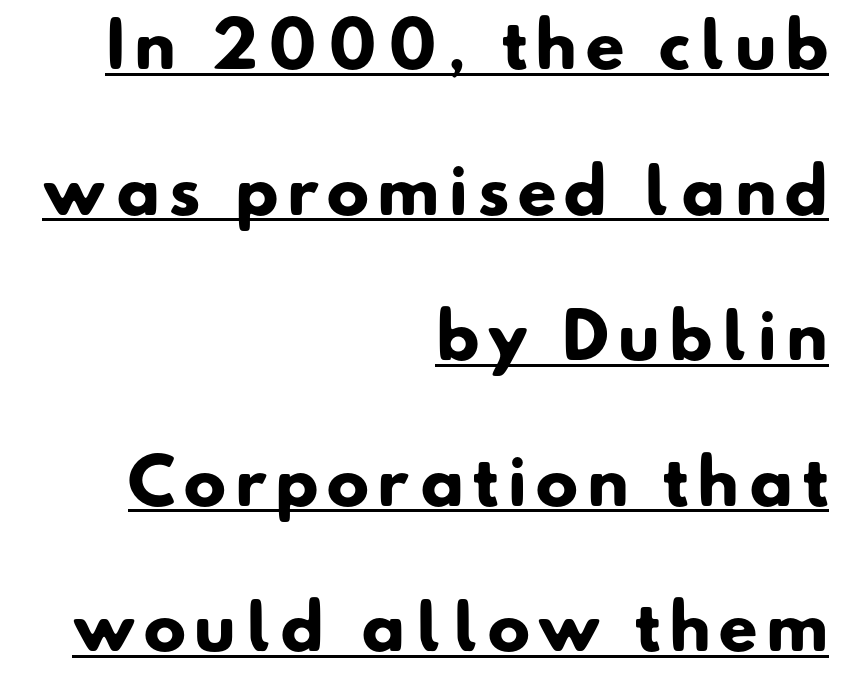
These lines stack with their right ends in a neat column. Compared with undecorated copy, this sample adds a rule below the words. Check where the strokes stop: nothing finishes them off — pure sans. This block would shrink considerably if given ordinary leading; it's expanded now. The rendering uses a bold face; every stroke is thick and dark. A typesetter would call this proportional, since set widths differ per character.
